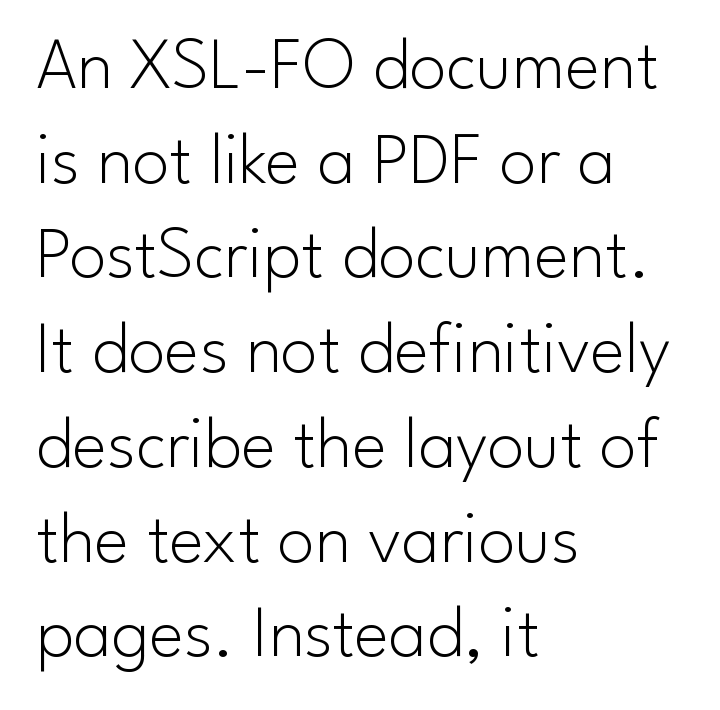
Unlike italic type, these characters show no tilt at all. Honestly, there is no underline to notice here at all. If you drew a ruler down the left edge, every line would touch it. Compared with a typical body face, this is equally light or lighter still. Honestly, the letter spacing is just normal — you wouldn't notice it. The letters carry no serifs — their stems end cleanly without finishing strokes.
